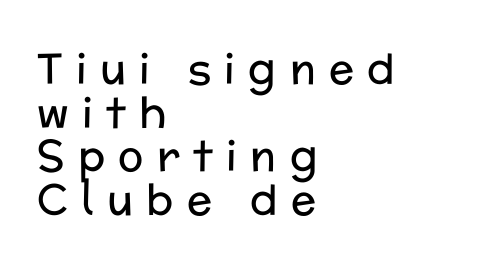
{"serif": "no", "italic": "no", "bold": "no", "weight": "regular", "width": "normal", "stroke_contrast": "low", "x_height": "medium", "monospaced": "no", "underline": "no", "align": "left", "line_spacing": "tight", "line_spacing_ratio": 1.04, "letter_spacing": "wide", "letter_spacing_em": 0.32, "glyph_px": 42}
